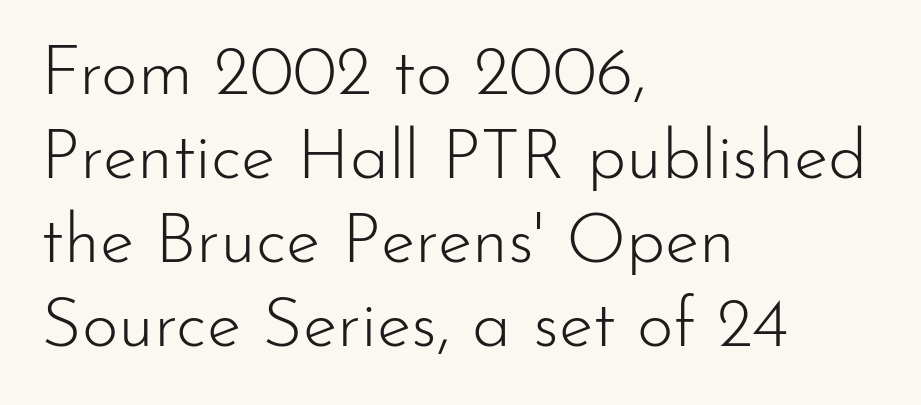
{"serif": "no", "italic": "no", "bold": "no", "weight": "light", "width": "normal", "stroke_contrast": "low", "x_height": "small", "monospaced": "no", "underline": "no", "align": "left", "line_spacing_ratio": 1.2, "letter_spacing": "normal", "letter_spacing_em": 0.0, "glyph_px": 70}
